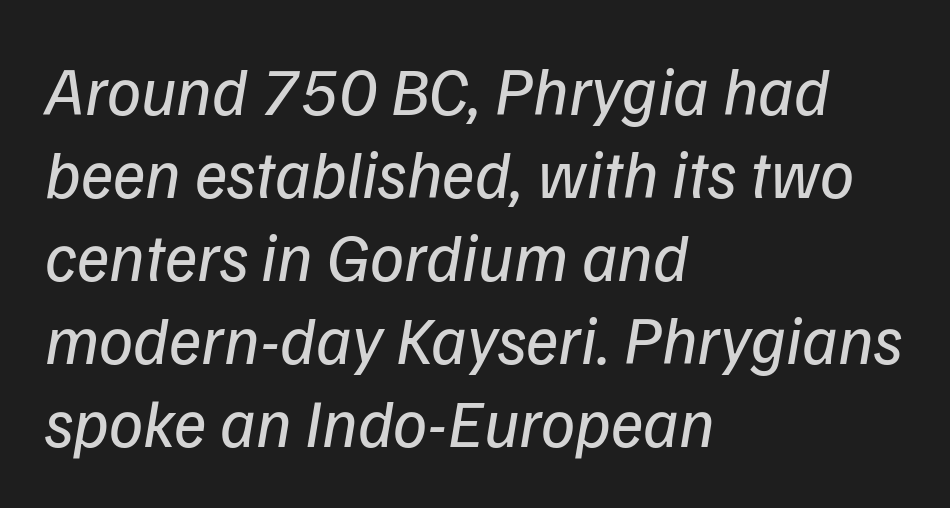
The rendering uses natural spacing where letterforms have individual widths. No extra tracking has been applied to these lines. An italicized treatment has been applied to the whole sample. A classic flush-left, rag-right setting is used for this passage. Beneath every word, the page is bare. Stroke mass is kept to a normal reading level or below.
